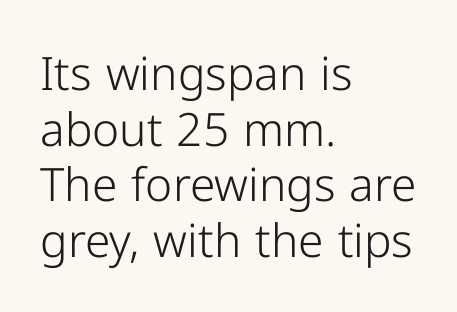
{"serif": "no", "italic": "no", "bold": "no", "weight": "light", "width": "normal", "stroke_contrast": "low", "x_height": "medium", "monospaced": "no", "underline": "no", "align": "left", "line_spacing_ratio": 1.21, "letter_spacing": "normal", "letter_spacing_em": 0.0, "glyph_px": 46}
